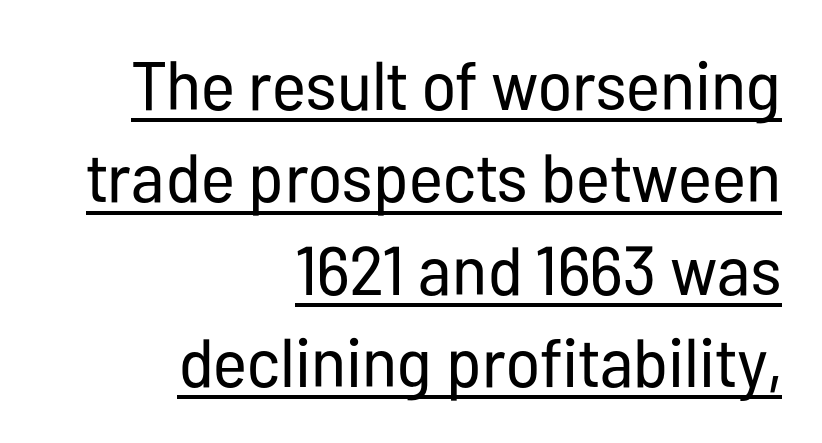
The image shows 69 px regular-weight, condensed sans-serif type, upright; set right-aligned, normal line spacing (1.34x), normal letter spacing, underlined; low stroke contrast and a medium x-height.
